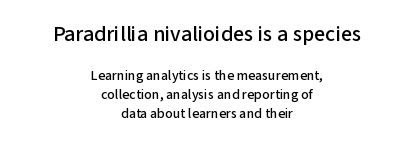
The image shows 22 px text type, upright; set centered, normal line spacing (1.35x), normal letter spacing, not underlined; the first (top) block is 1.57x larger.
